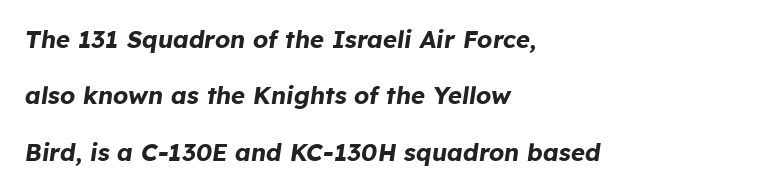
Q: Is the text bold? A: Yes.
Q: Is the text italic (slanted)? A: Yes, it leans right by about 8 degrees.
Q: Is the text underlined? A: No.
Q: How is the paragraph aligned? A: Left-aligned.
Q: Is the spacing between letters normal or unusually wide? A: Normal.
Q: Is the spacing between lines tight, normal or loose? A: Loose.
